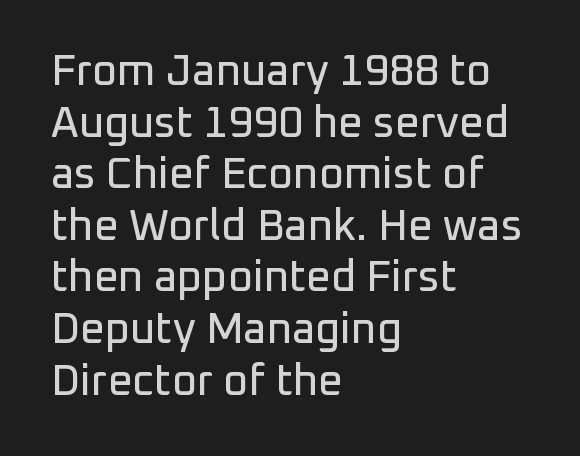
Casual observation: everything's shoved over to the left. The passage shown is typed in a proportional face where columns would drift. Any mark beneath the type? The region is blank. Type style note: lacks serifs. Posture: upright roman.
